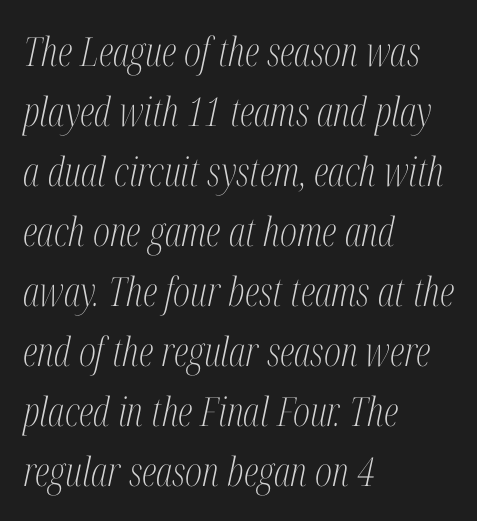
{"serif": "yes", "italic": "yes", "lean": "right", "slant_degrees": 12, "bold": "no", "weight": "light", "width": "condensed", "stroke_contrast": "medium", "x_height": "medium", "monospaced": "no", "underline": "no", "align": "left", "line_spacing": "normal", "line_spacing_ratio": 1.5, "letter_spacing": "normal", "letter_spacing_em": 0.0, "glyph_px": 40}
